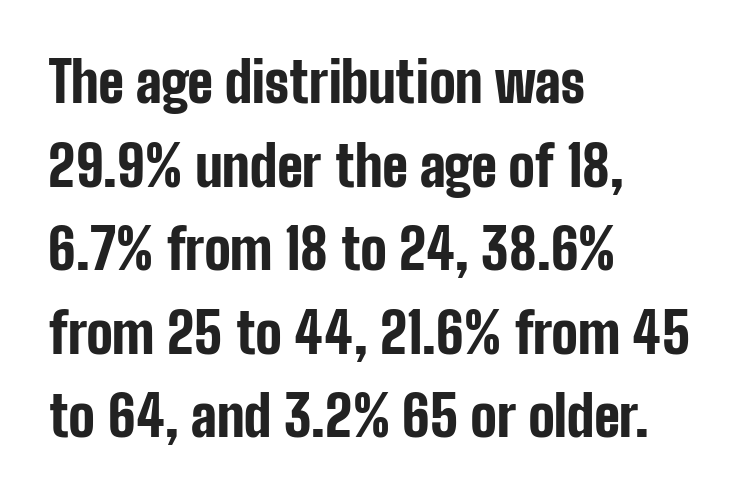
The image shows 55 px bold, condensed sans-serif type, upright; set left-aligned, normal line spacing (1.52x), normal letter spacing, not underlined; low stroke contrast and a medium x-height.
